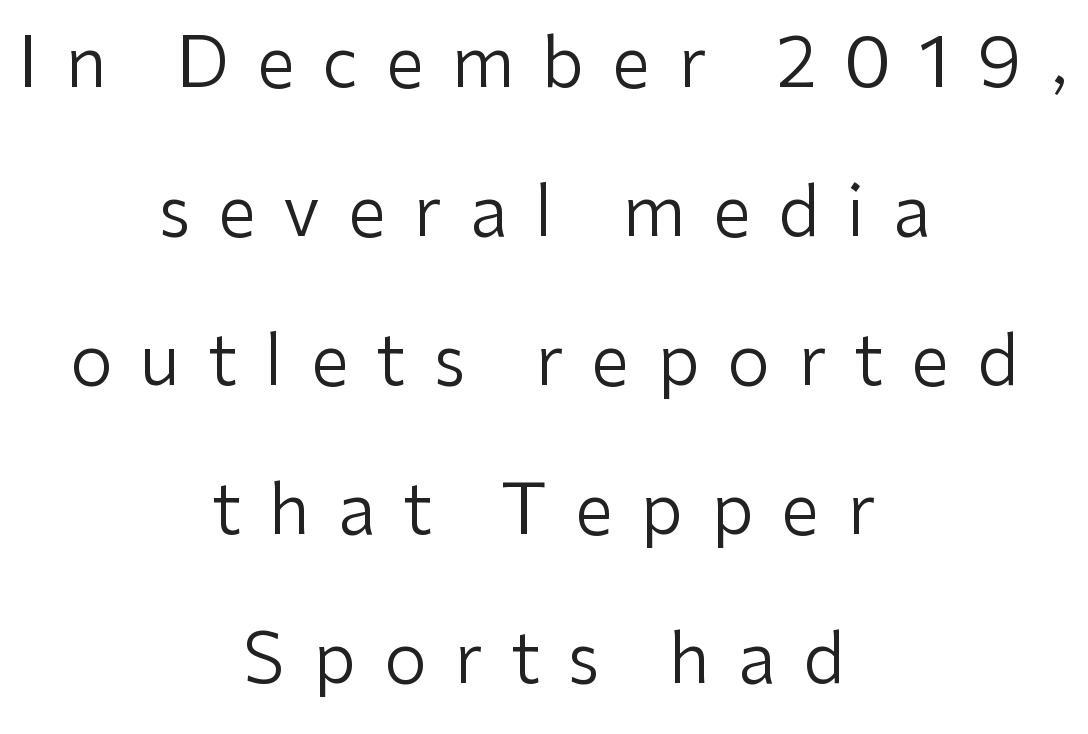
Q: Is the text bold? A: No.
Q: Is the text italic (slanted)? A: No, it is upright.
Q: Is the typeface a serif or a sans-serif typeface? A: Sans-serif.
Q: Is the text underlined? A: No.
Q: How is the paragraph aligned? A: Centered.
Q: Is the spacing between letters normal or unusually wide? A: Unusually wide.
Q: Is the spacing between lines tight, normal or loose? A: Loose.
Q: Width (condensed, normal, or wide)? A: Normal.
Q: Stroke contrast? A: Low.
Q: x-height? A: Medium.
Q: Monospaced? A: No.
